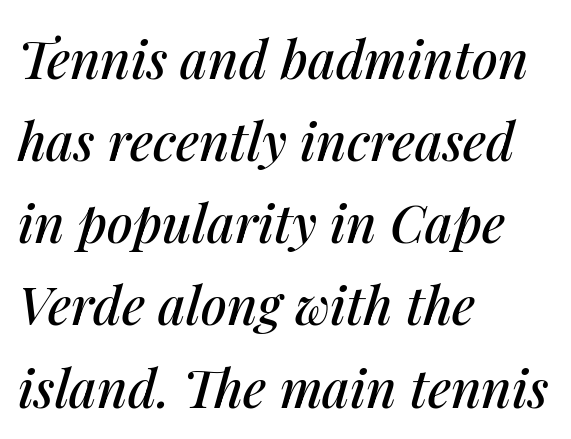
Left-aligned paragraph, ragged on the right. A clean baseline with only descenders dipping below it. A typesetter would mark this as italic. Is this a fixed-width face? No — the glyphs have proportional, varying widths.
